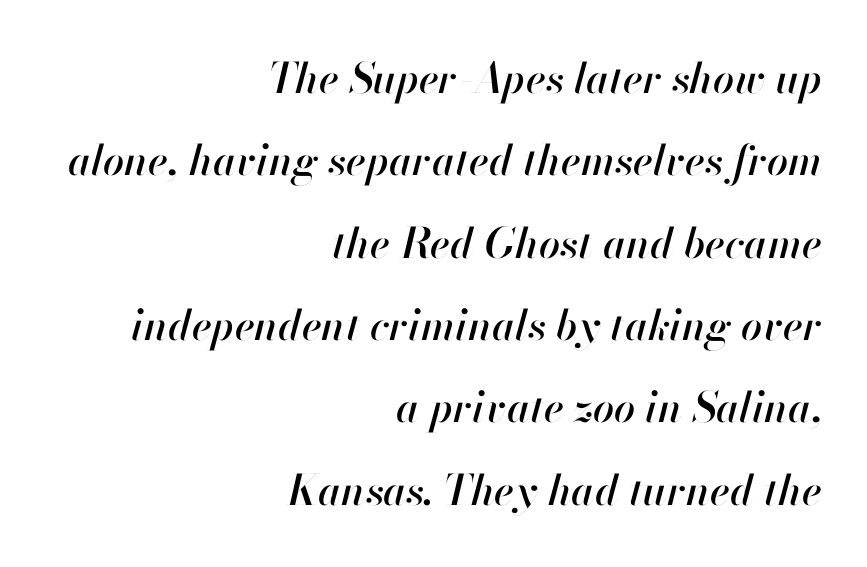
{"italic": "yes", "lean": "right", "slant_degrees": 13, "width": "normal", "stroke_contrast": "high", "x_height": "small", "monospaced": "no", "underline": "no", "align": "right", "line_spacing": "loose", "line_spacing_ratio": 1.96, "letter_spacing": "normal", "letter_spacing_em": 0.0, "glyph_px": 42}
